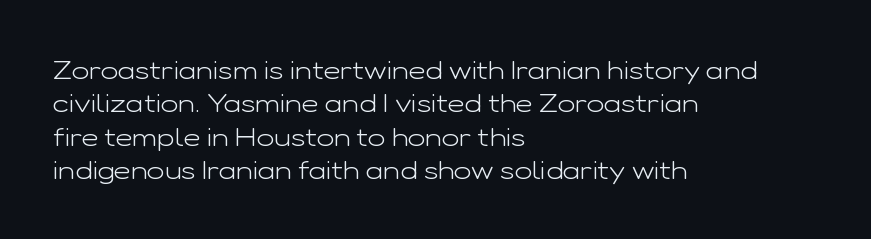
The image shows 26 px text type, upright; set left-aligned, normal line spacing (1.28x), normal letter spacing, not underlined.
